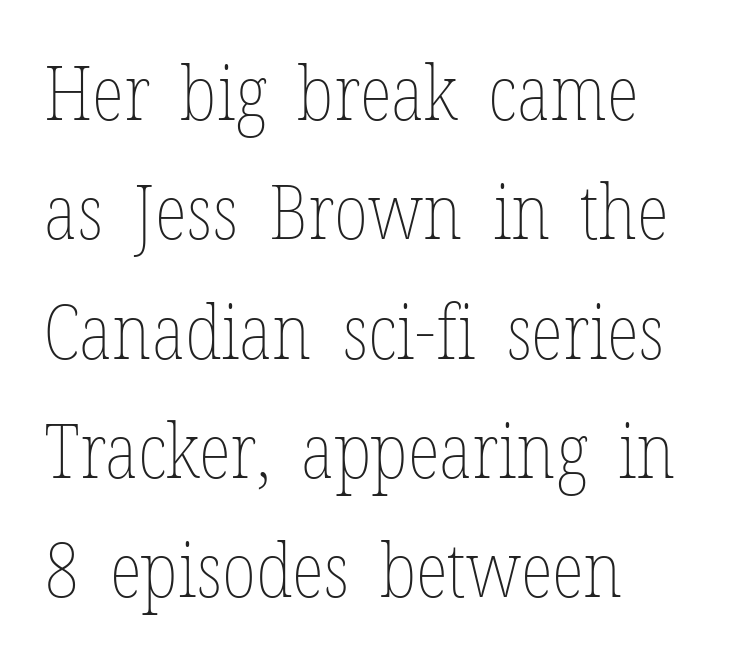
The image shows 76 px thin, condensed type, upright; set left-aligned, normal line spacing (1.57x), normal letter spacing, not underlined; low stroke contrast and a medium x-height.
